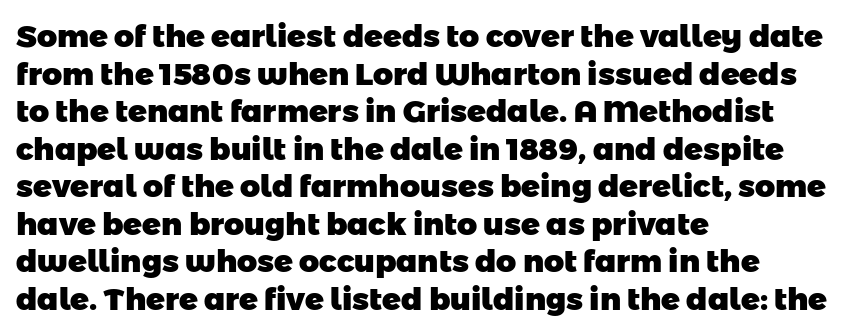
{"serif": "no", "bold": "yes", "weight": "heavy", "width": "normal", "stroke_contrast": "low", "x_height": "medium", "monospaced": "no", "underline": "no", "align": "left", "line_spacing_ratio": 1.21, "letter_spacing": "normal", "letter_spacing_em": 0.0, "glyph_px": 31}
